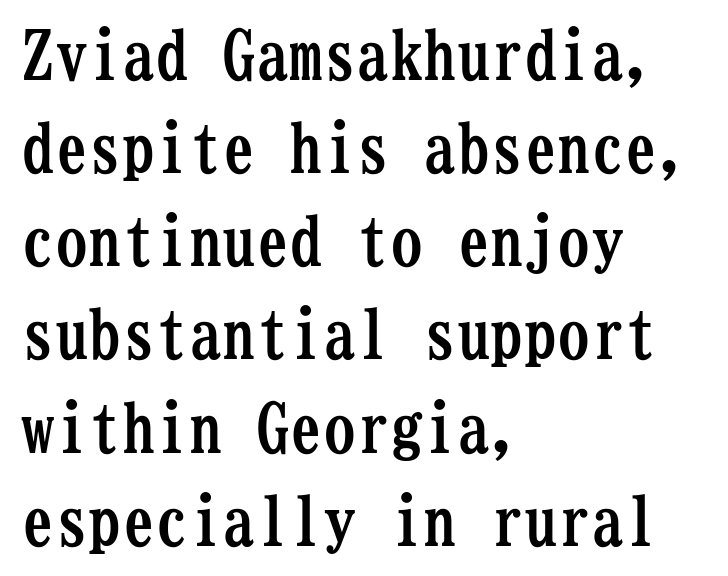
Short note: letters normally spaced. The axis of the letterforms is exactly vertical. Is there much room between lines? A standard amount, neither cramped nor airy. Which margin do the lines hug? The left one — the right edge is uneven. The specimen omits any rule beneath the text block's lines. This is heavy type, rendered in bold.
